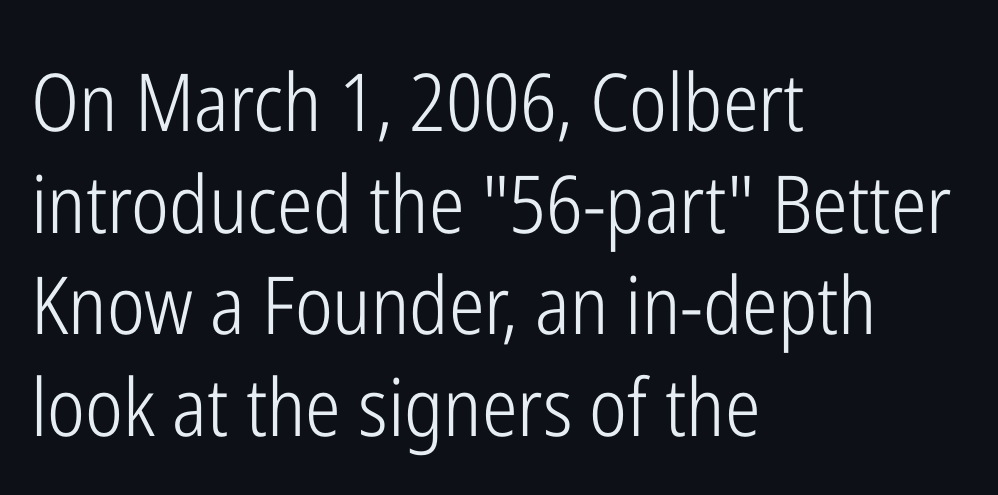
The image shows 80 px light, condensed sans-serif type, upright; set left-aligned, normal line spacing (1.27x), normal letter spacing, not underlined; low stroke contrast and a medium x-height.
